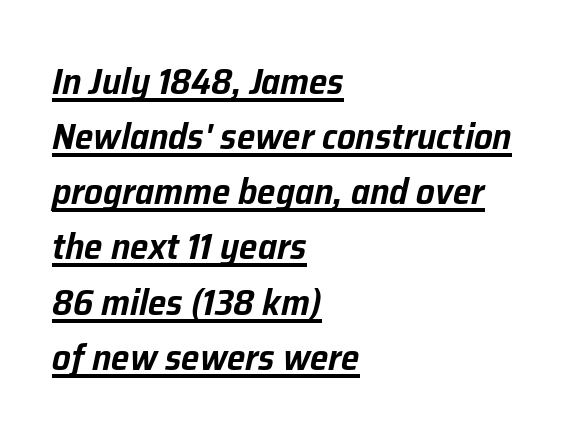
The image shows 37 px text type, italic (leaning right); set left-aligned, normal line spacing (1.49x), normal letter spacing, underlined; low stroke contrast and a medium x-height.
